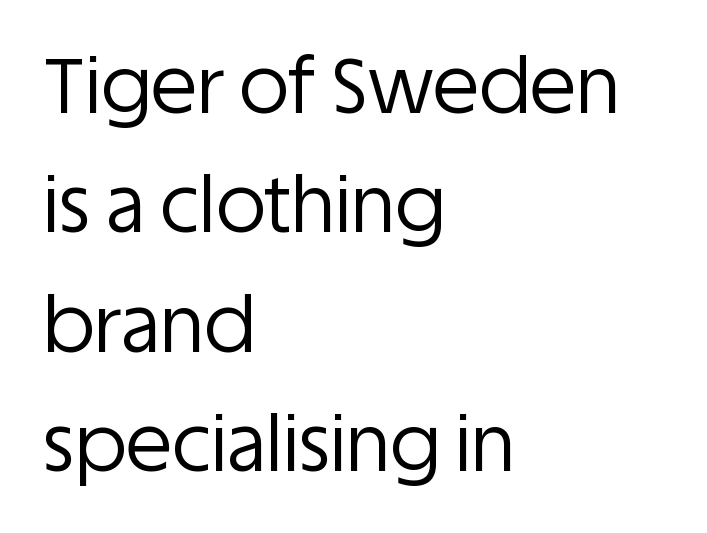
Q: Is the text bold? A: No.
Q: Is the text italic (slanted)? A: No, it is upright.
Q: Is the typeface a serif or a sans-serif typeface? A: Sans-serif.
Q: Is the text underlined? A: No.
Q: How is the paragraph aligned? A: Left-aligned.
Q: Is the spacing between letters normal or unusually wide? A: Normal.
Q: Is the spacing between lines tight, normal or loose? A: Normal.
Q: Width (condensed, normal, or wide)? A: Normal.
Q: Stroke contrast? A: Low.
Q: x-height? A: Large.
Q: Monospaced? A: No.
